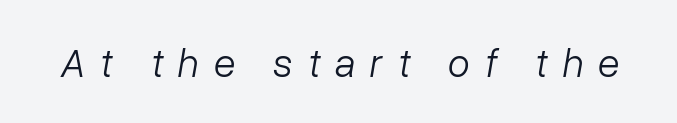
Plain, unruled lines of type. The text carries the slant typical of an italic or oblique font. Here the glyphs are tracked loosely, breaking word shapes into spaced letters. This sample has the flowing, uneven cadence of proportional lettering. The weight tops out at a normal text grade.
